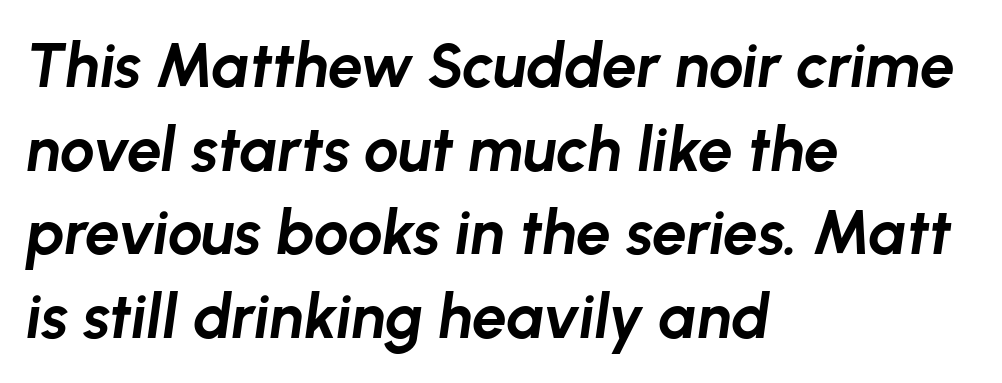
Glance below the letters and you will spot only blank space. The rows are spaced the way most documents space them. There is no visible air inserted between adjacent glyphs. The font is running at its bold setting. Is this a fixed-width face? No — the glyphs have proportional, varying widths. These lines were composed using italics.
